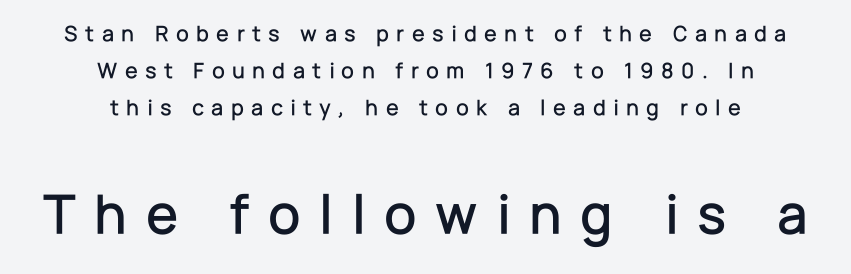
{"serif": "no", "italic": "no", "width": "normal", "stroke_contrast": "low", "x_height": "medium", "monospaced": "no", "underline": "no", "align": "center", "line_spacing": "normal", "line_spacing_ratio": 1.6, "letter_spacing": "wide", "letter_spacing_em": 0.32, "larger_block": "second", "size_ratio": 2.52, "glyph_px": 58}
